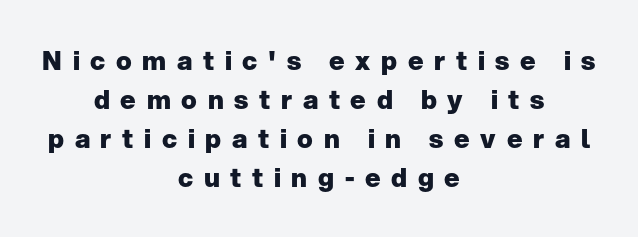
The image shows 26 px bold type, upright; set centered, normal line spacing (1.5x), unusually wide letter spacing (+0.41 em), not underlined.
